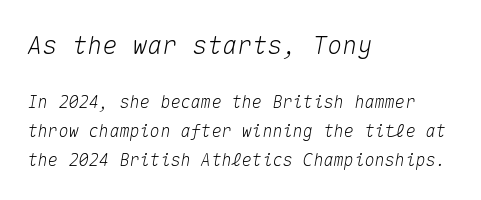
The baseline area is clear. Inter-character spacing is left at the font's built-in metrics. In terms of posture, this sample is oblique. These lines stack with their left ends in a neat column. These two chunks differ in scale, with the top chunk taking the larger measure. Regular leading.
